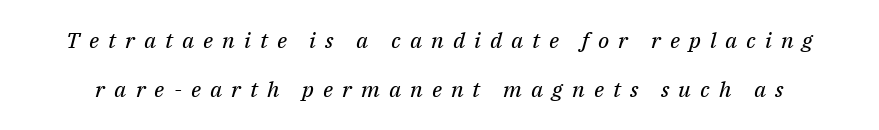
The image shows 22 px text type, italic (leaning right); set loose line spacing (2.23x), unusually wide letter spacing (+0.41 em), not underlined.
